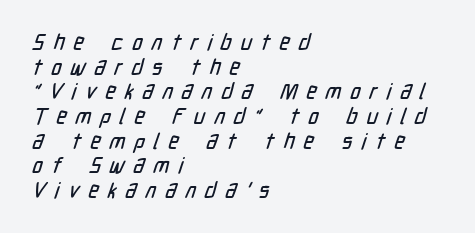
Q: Is the text underlined? A: No.
Q: How is the paragraph aligned? A: Left-aligned.
Q: Is the spacing between letters normal or unusually wide? A: Unusually wide.
Q: Is the spacing between lines tight, normal or loose? A: Tight.
